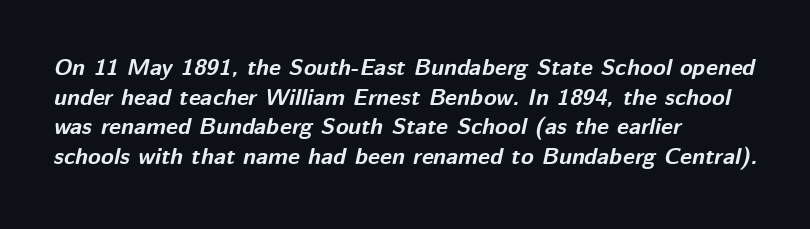
Q: Is the text bold? A: Yes.
Q: Is the text italic (slanted)? A: Yes, it leans right by about 12 degrees.
Q: Is the text underlined? A: No.
Q: How is the paragraph aligned? A: Left-aligned.
Q: Is the spacing between letters normal or unusually wide? A: Normal.
Q: Is the spacing between lines tight, normal or loose? A: Normal.
